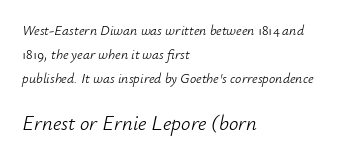
Q: Is the text bold? A: No.
Q: Is the text italic (slanted)? A: Yes, it leans right by about 12 degrees.
Q: Is the text underlined? A: No.
Q: How is the paragraph aligned? A: Left-aligned.
Q: Is the spacing between letters normal or unusually wide? A: Normal.
Q: Is the spacing between lines tight, normal or loose? A: Normal.
Q: Which block of text is set in a larger size, the first (top) or the second (bottom)? A: The second (bottom) one.
